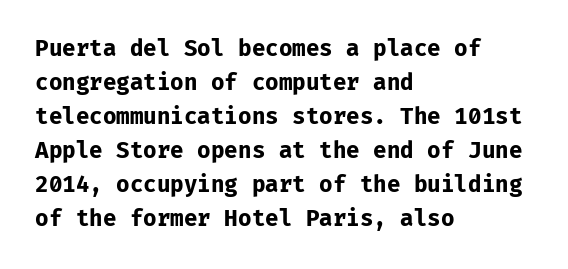
Q: Is the text bold? A: Yes.
Q: Is the text italic (slanted)? A: No, it is upright.
Q: Is the text underlined? A: No.
Q: How is the paragraph aligned? A: Left-aligned.
Q: Is the spacing between letters normal or unusually wide? A: Normal.
Q: Is the spacing between lines tight, normal or loose? A: Normal.
